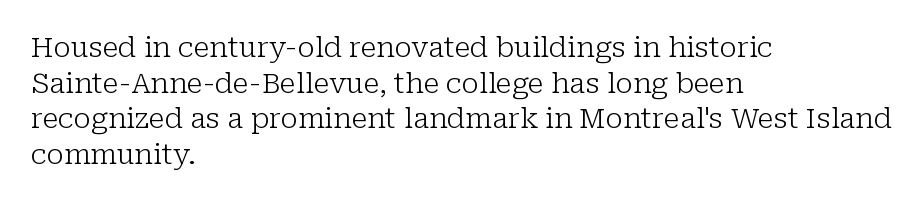
{"serif": "yes", "italic": "no", "bold": "no", "weight": "light", "width": "normal", "stroke_contrast": "low", "x_height": "medium", "monospaced": "no", "underline": "no", "align": "left", "line_spacing": "normal", "line_spacing_ratio": 1.27, "letter_spacing": "normal", "letter_spacing_em": 0.0, "glyph_px": 28}
